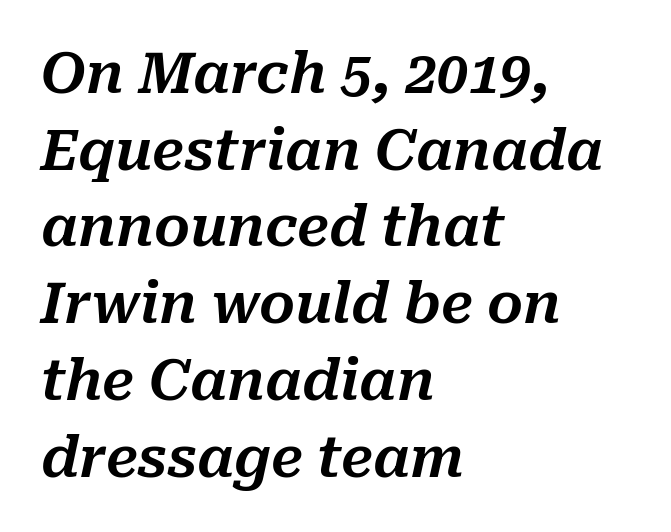
The image shows 56 px text type, italic (leaning right); set left-aligned, normal line spacing (1.37x), normal letter spacing, not underlined; medium stroke contrast and a medium x-height.
